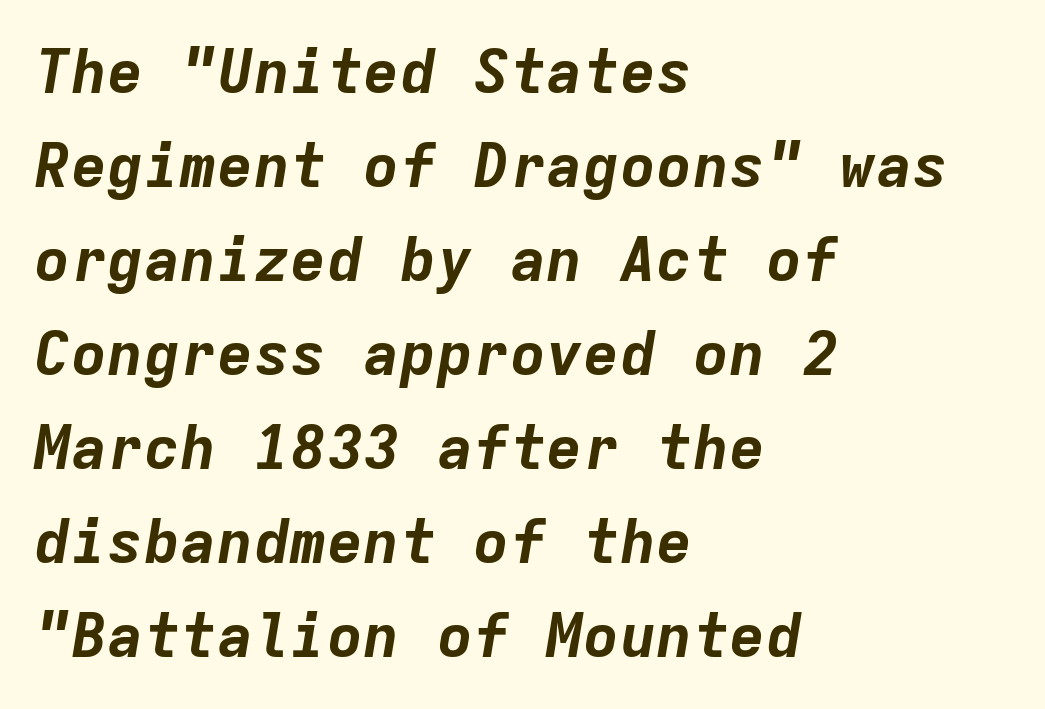
Baseline-to-baseline distance is the conventional proportion of letter height. Check the space under the baseline: it is left empty. The font's italic variant was chosen for this text. Every letter is thick-stroked: bold, no question. The letters sit at their default tracking, neither squeezed nor spread. The lines in this sample share a left origin and differ only in where they stop.
